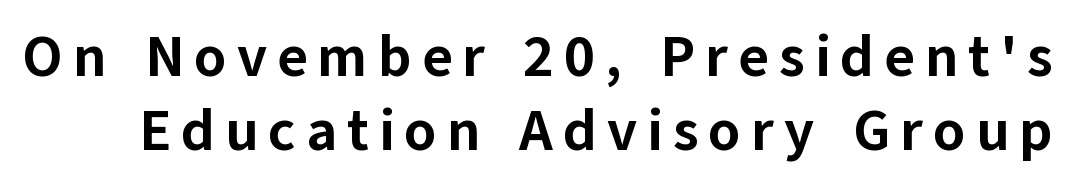
{"serif": "no", "italic": "no", "bold": "yes", "weight": "bold", "width": "normal", "stroke_contrast": "low", "x_height": "medium", "monospaced": "no", "underline": "no", "line_spacing": "normal", "line_spacing_ratio": 1.28, "glyph_px": 58}
